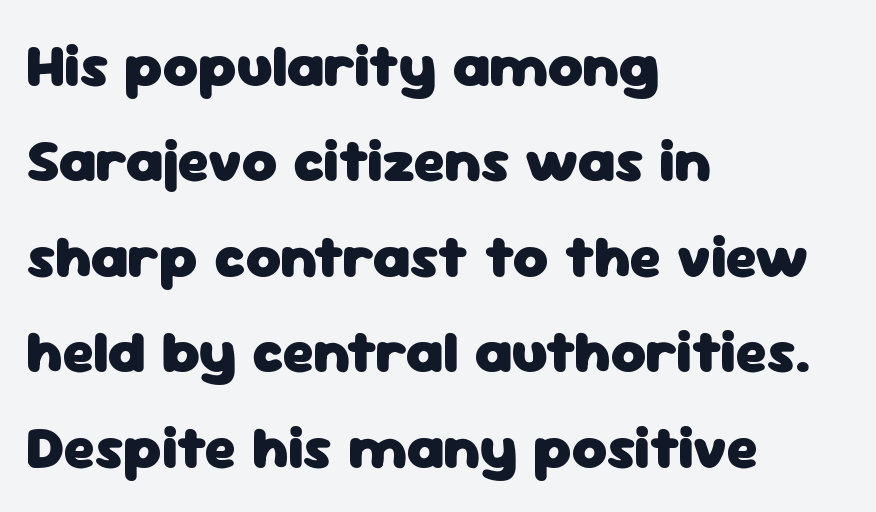
Q: Is the text bold? A: Yes.
Q: Is the text italic (slanted)? A: No, it is upright.
Q: Is the typeface a serif or a sans-serif typeface? A: Sans-serif.
Q: Is the text underlined? A: No.
Q: How is the paragraph aligned? A: Left-aligned.
Q: Is the spacing between letters normal or unusually wide? A: Normal.
Q: Is the spacing between lines tight, normal or loose? A: Normal.
Q: Width (condensed, normal, or wide)? A: Normal.
Q: Stroke contrast? A: Low.
Q: x-height? A: Medium.
Q: Monospaced? A: No.
